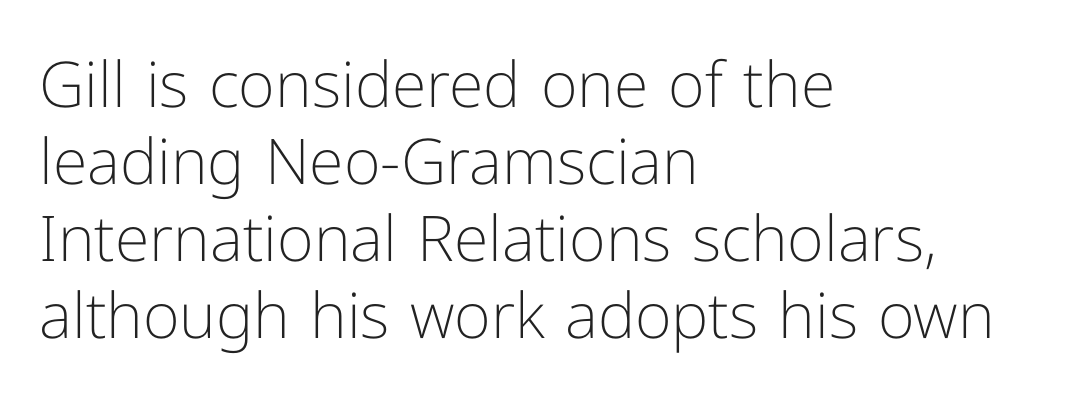
{"serif": "no", "italic": "no", "bold": "no", "weight": "light", "width": "normal", "stroke_contrast": "low", "x_height": "medium", "monospaced": "no", "underline": "no", "align": "left", "line_spacing_ratio": 1.22, "letter_spacing": "normal", "letter_spacing_em": 0.0, "glyph_px": 63}
